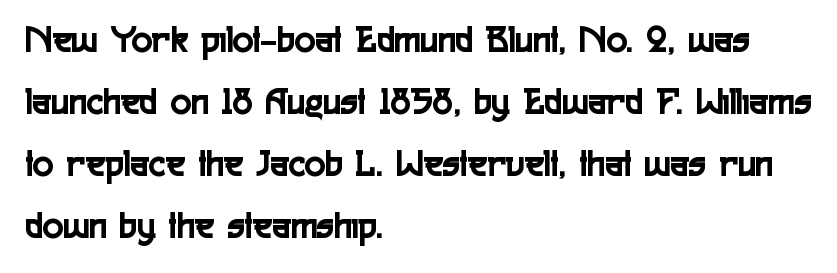
The letters advance in unequal steps, a hallmark of proportional type. The letters carry no serifs — their stems end cleanly without finishing strokes. These lines sit exactly where default settings would place them. Between one letter and the next there's only the usual sliver of space. Which margin do the lines hug? The left one — the right edge is uneven. Bare-footed words on every line.
